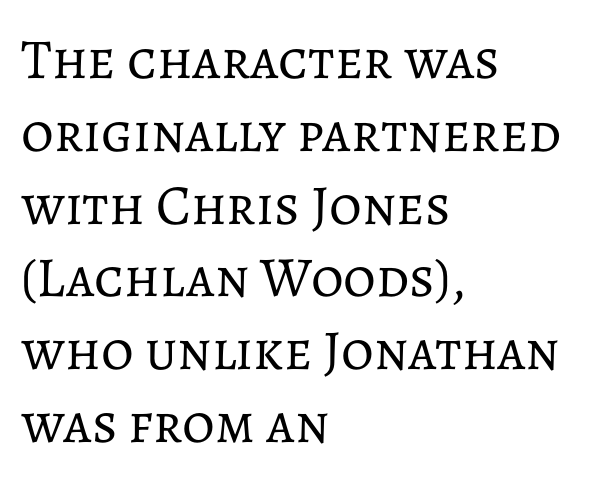
Each new line begins a customary step beneath the previous one. Horizontal alignment here is leftward, the default for most running prose. The letters sit at their default tracking, neither squeezed nor spread. Think of a printed novel: that variable character pitch is what you see here. Italic: no, the glyphs are upright roman.
